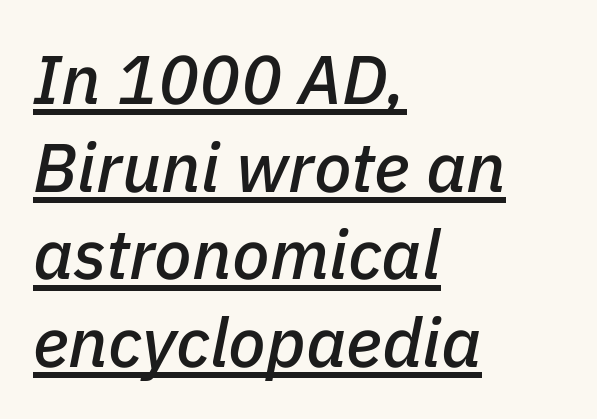
{"italic": "yes", "lean": "right", "slant_degrees": 11, "width": "normal", "stroke_contrast": "low", "x_height": "medium", "monospaced": "no", "underline": "yes", "align": "left", "line_spacing": "normal", "line_spacing_ratio": 1.27, "letter_spacing": "normal", "letter_spacing_em": 0.0, "glyph_px": 69}
